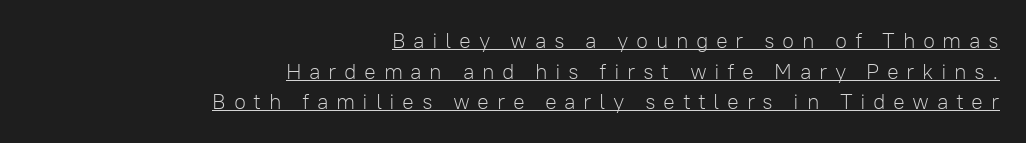
The image shows 22 px text type, upright; set right-aligned, normal line spacing (1.39x), unusually wide letter spacing (+0.34 em), underlined.
